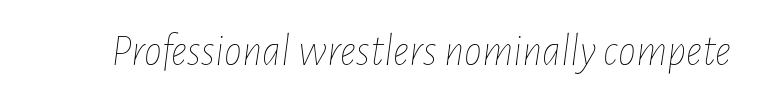
Q: Is the text bold? A: No.
Q: Is the text italic (slanted)? A: Yes, it leans right by about 7 degrees.
Q: Is the text underlined? A: No.
Q: Is the spacing between letters normal or unusually wide? A: Normal.
Q: Width (condensed, normal, or wide)? A: Condensed.
Q: Stroke contrast? A: Low.
Q: x-height? A: Medium.
Q: Monospaced? A: No.
